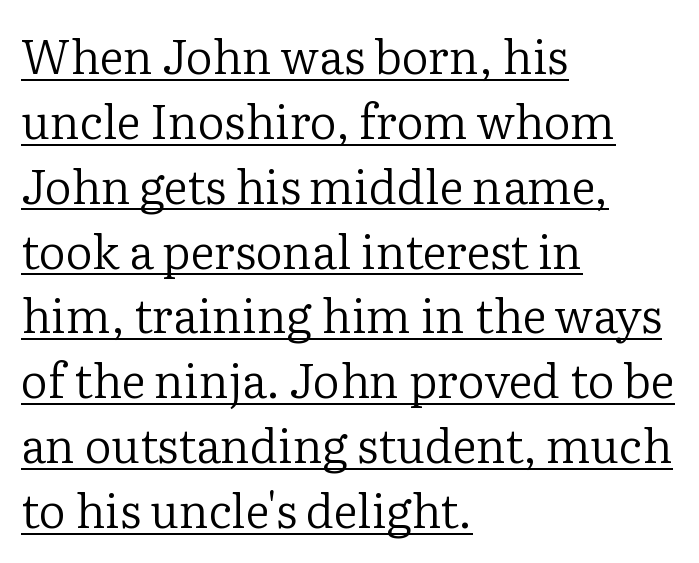
Line beginnings align vertically; line endings do not. Looks like regular typesetting: each glyph gets only the width it needs. Classification — serif. Do the letters lean? They stand straight. The passage shown stacks its lines at a standard gap. Honestly, the underline is the first thing you notice here.
